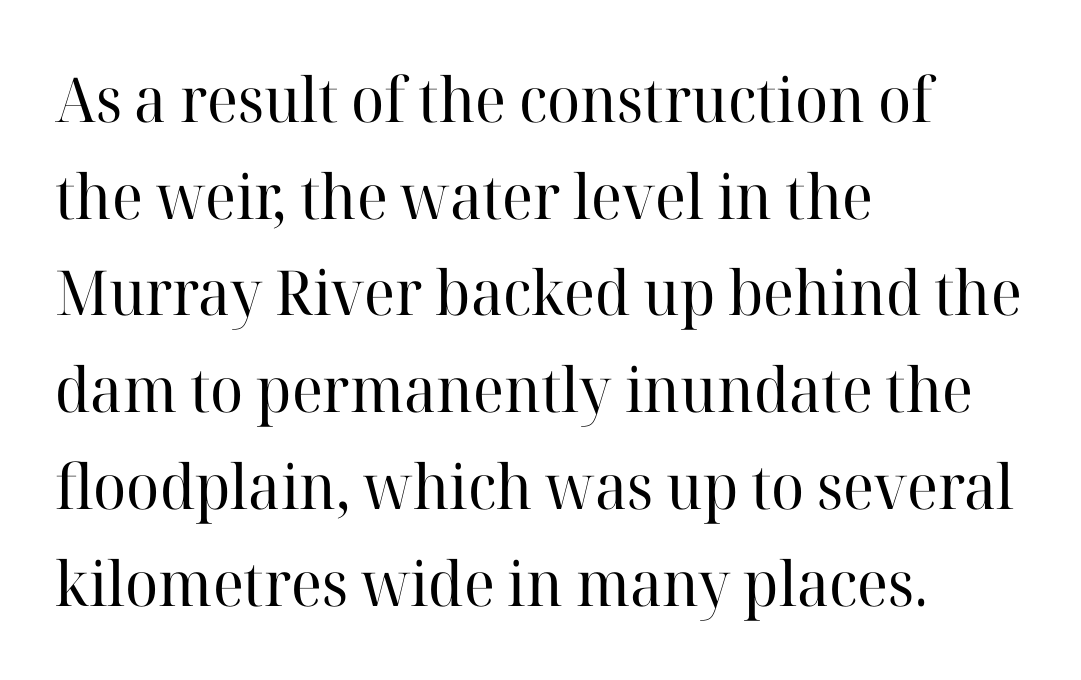
Q: Is the text bold? A: No.
Q: Is the text italic (slanted)? A: No, it is upright.
Q: Is the typeface a serif or a sans-serif typeface? A: Serif.
Q: Is the text underlined? A: No.
Q: How is the paragraph aligned? A: Left-aligned.
Q: Is the spacing between letters normal or unusually wide? A: Normal.
Q: Is the spacing between lines tight, normal or loose? A: Normal.
Q: Width (condensed, normal, or wide)? A: Normal.
Q: Stroke contrast? A: High.
Q: x-height? A: Medium.
Q: Monospaced? A: No.
